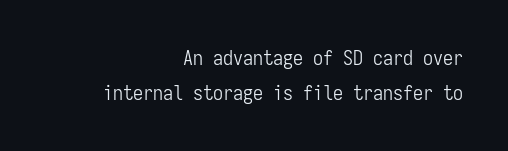
Q: Is the text bold? A: No.
Q: Is the text italic (slanted)? A: No, it is upright.
Q: Is the text underlined? A: No.
Q: How is the paragraph aligned? A: Right-aligned.
Q: Is the spacing between letters normal or unusually wide? A: Normal.
